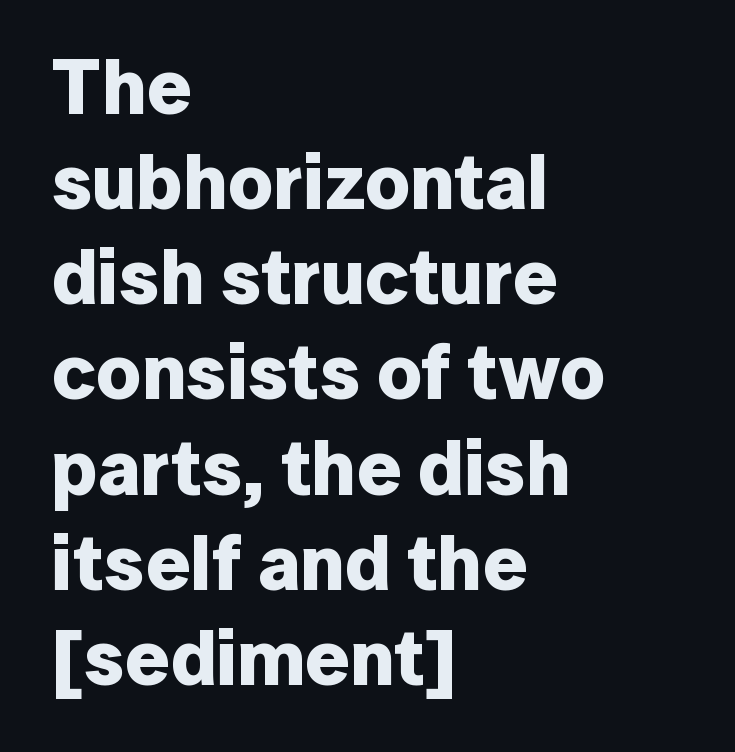
Q: Is the text bold? A: Yes.
Q: Is the text italic (slanted)? A: No, it is upright.
Q: Is the typeface a serif or a sans-serif typeface? A: Sans-serif.
Q: Is the text underlined? A: No.
Q: How is the paragraph aligned? A: Left-aligned.
Q: Is the spacing between letters normal or unusually wide? A: Normal.
Q: Width (condensed, normal, or wide)? A: Normal.
Q: Stroke contrast? A: Low.
Q: x-height? A: Medium.
Q: Monospaced? A: No.
